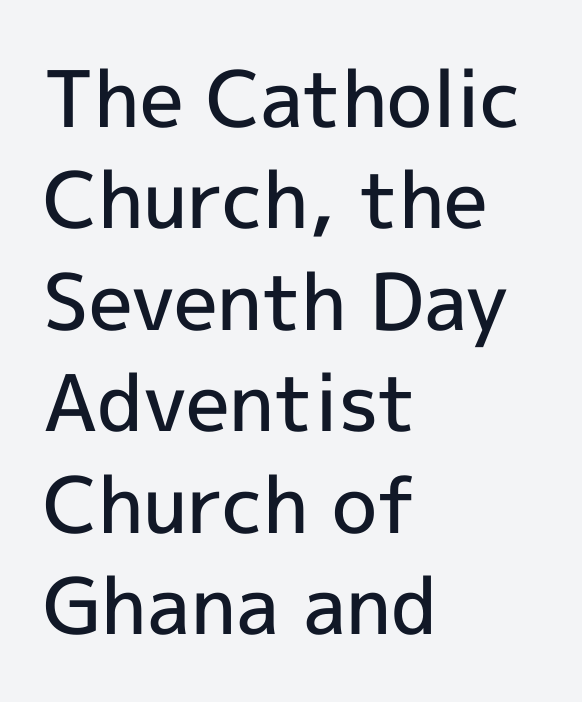
The image shows 78 px semibold sans-serif type, upright; set left-aligned, normal line spacing (1.3x), normal letter spacing, not underlined; a medium x-height.
